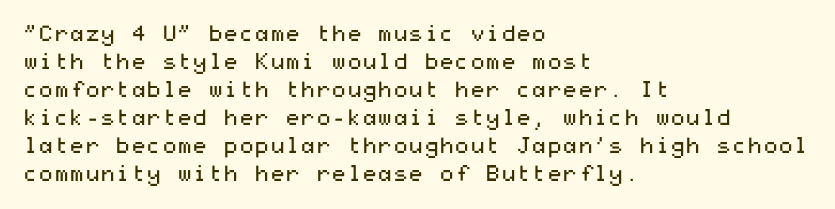
{"italic": "no", "bold": "no", "underline": "no", "align": "left", "line_spacing": "normal", "line_spacing_ratio": 1.27, "letter_spacing": "normal", "letter_spacing_em": 0.0, "glyph_px": 22}
